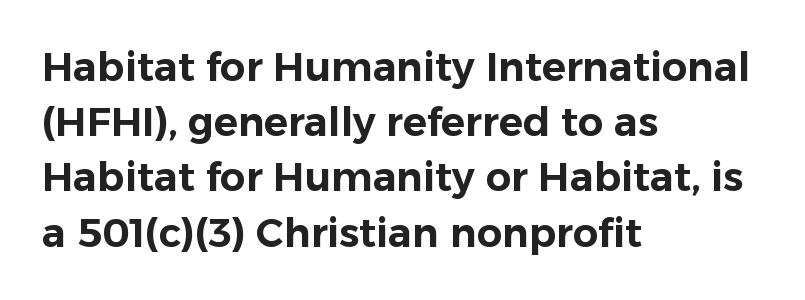
{"serif": "no", "italic": "no", "width": "normal", "stroke_contrast": "low", "x_height": "medium", "monospaced": "no", "underline": "no", "align": "left", "line_spacing": "normal", "line_spacing_ratio": 1.38, "letter_spacing": "normal", "letter_spacing_em": 0.0, "glyph_px": 40}
